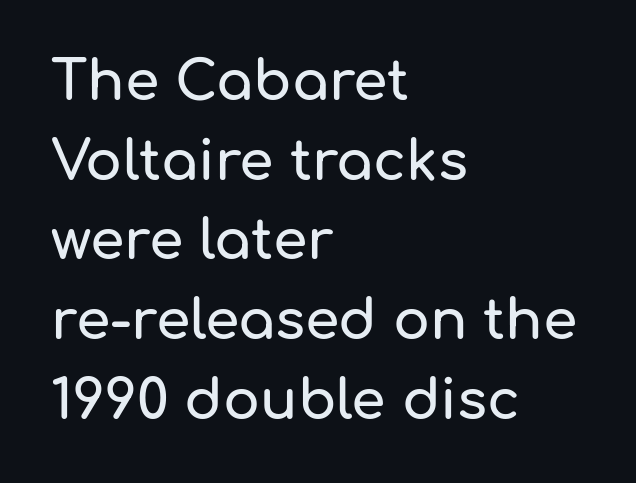
{"serif": "no", "italic": "no", "width": "normal", "stroke_contrast": "low", "x_height": "medium", "monospaced": "no", "underline": "no", "align": "left", "line_spacing": "normal", "line_spacing_ratio": 1.45, "letter_spacing": "normal", "letter_spacing_em": 0.0, "glyph_px": 55}
